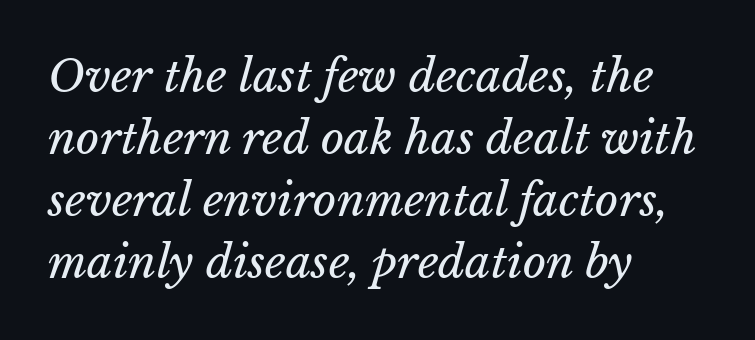
Each letter keeps its own natural width here, so spacing adapts to shape. Successive baselines arrive at the customary interval. Every character sits at an angle, as italics do. Nothing unusual about the tracking: characters are spaced as the font intends.
